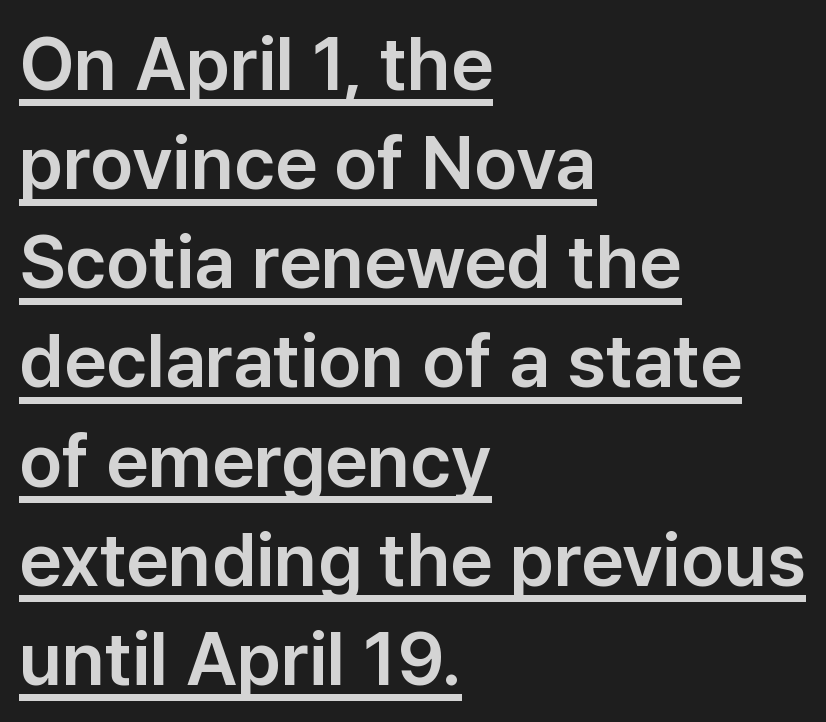
Whoever set this chose a conventional vertical rhythm. Beneath each row of characters lies a ruled line. Between one letter and the next there's only the usual sliver of space. The rendering uses natural spacing where letterforms have individual widths. Tall strokes in this sample are plumb rather than angled. The passage shown is typeset with a sans-serif family.
